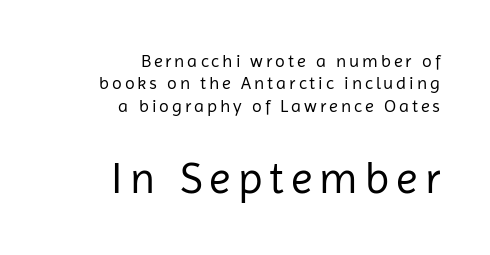
Q: Is the text bold? A: No.
Q: Is the text italic (slanted)? A: No, it is upright.
Q: Is the typeface a serif or a sans-serif typeface? A: Sans-serif.
Q: Is the text underlined? A: No.
Q: How is the paragraph aligned? A: Right-aligned.
Q: Which block of text is set in a larger size, the first (top) or the second (bottom)? A: The second (bottom) one.
Q: Width (condensed, normal, or wide)? A: Normal.
Q: Stroke contrast? A: Low.
Q: x-height? A: Medium.
Q: Monospaced? A: No.
